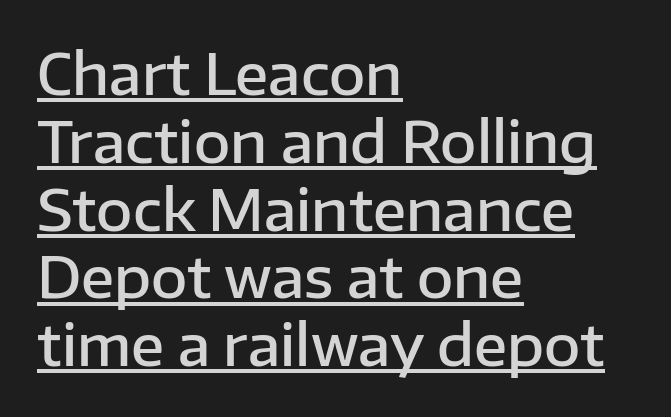
The image shows 56 px semibold sans-serif type, upright; set left-aligned, line spacing 1.21x, normal letter spacing, underlined; low stroke contrast and a medium x-height.
